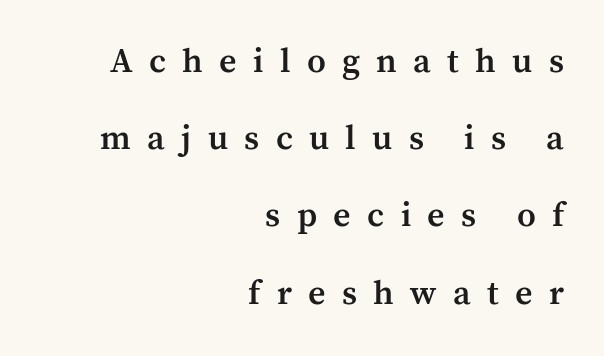
The image shows 34 px semibold serif type, upright; set right-aligned, loose line spacing (2.27x), unusually wide letter spacing (+0.48 em), not underlined; medium stroke contrast and a medium x-height.
